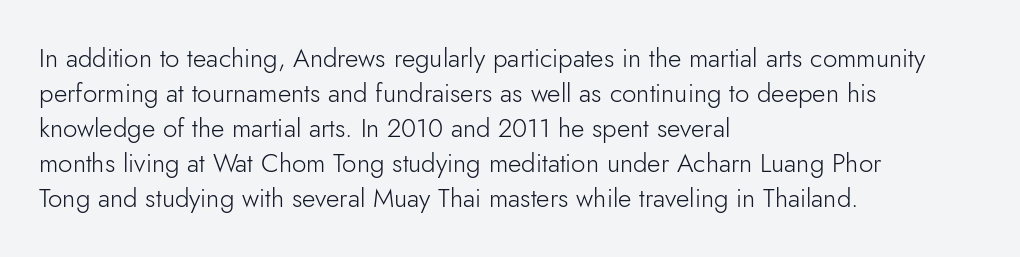
Q: Is the text bold? A: No.
Q: Is the text italic (slanted)? A: No, it is upright.
Q: Is the text underlined? A: No.
Q: How is the paragraph aligned? A: Left-aligned.
Q: Is the spacing between letters normal or unusually wide? A: Normal.
Q: Is the spacing between lines tight, normal or loose? A: Normal.
